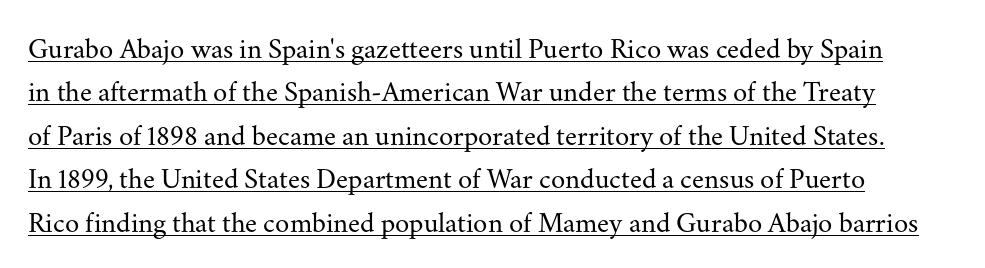
The image shows 29 px regular-weight serif type, upright; set normal line spacing (1.5x), normal letter spacing, underlined; medium stroke contrast and a small x-height.
